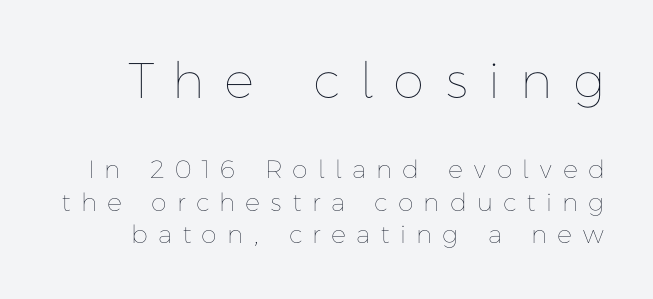
{"italic": "no", "bold": "no", "weight": "thin", "width": "normal", "stroke_contrast": "low", "x_height": "medium", "monospaced": "no", "underline": "no", "line_spacing": "normal", "line_spacing_ratio": 1.29, "letter_spacing": "wide", "letter_spacing_em": 0.47, "larger_block": "first", "size_ratio": 2.0, "glyph_px": 50}
